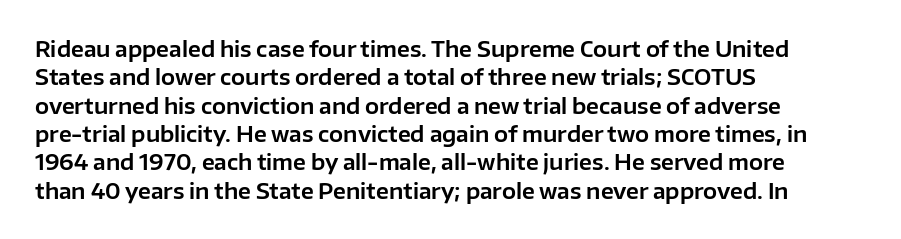
The image shows 21 px text type, upright; set left-aligned, normal line spacing (1.35x), normal letter spacing, not underlined.
